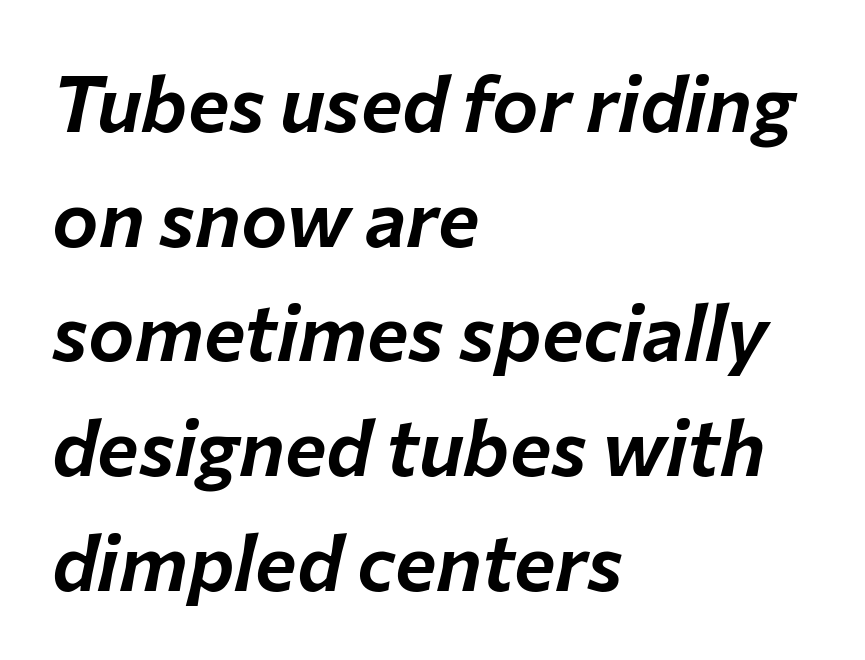
Q: Is the text italic (slanted)? A: Yes, it leans right by about 12 degrees.
Q: Is the text underlined? A: No.
Q: How is the paragraph aligned? A: Left-aligned.
Q: Is the spacing between letters normal or unusually wide? A: Normal.
Q: Is the spacing between lines tight, normal or loose? A: Normal.
Q: Width (condensed, normal, or wide)? A: Normal.
Q: Stroke contrast? A: Low.
Q: x-height? A: Medium.
Q: Monospaced? A: No.
